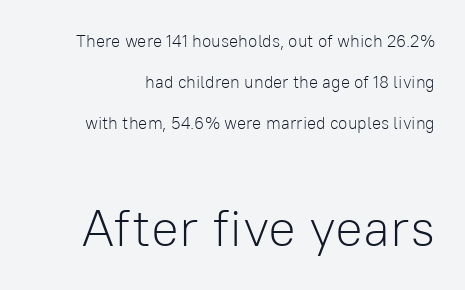
The foot of each line stays bare and open. Notice how the stems are strictly vertical — no italics here. The letterforms sit at book weight or below. Here the designer chose a conventional face with non-uniform glyph widths. The passage shown stacks its lines with a broad gap. The tracking reads as untouched default to a designer's eye.
